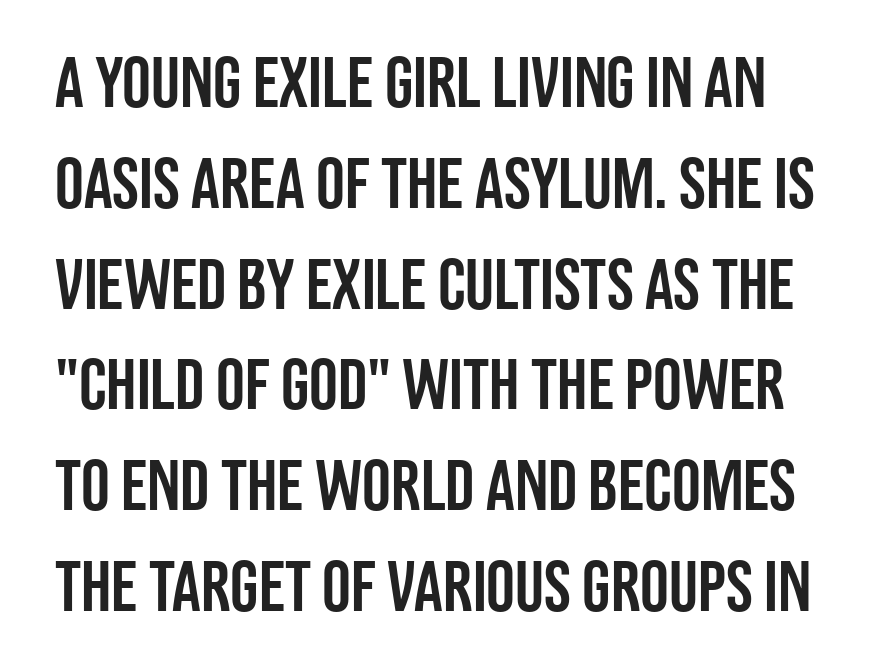
The image shows 72 px condensed sans-serif type, upright; set normal line spacing (1.4x), normal letter spacing, not underlined; low stroke contrast and a large x-height.
